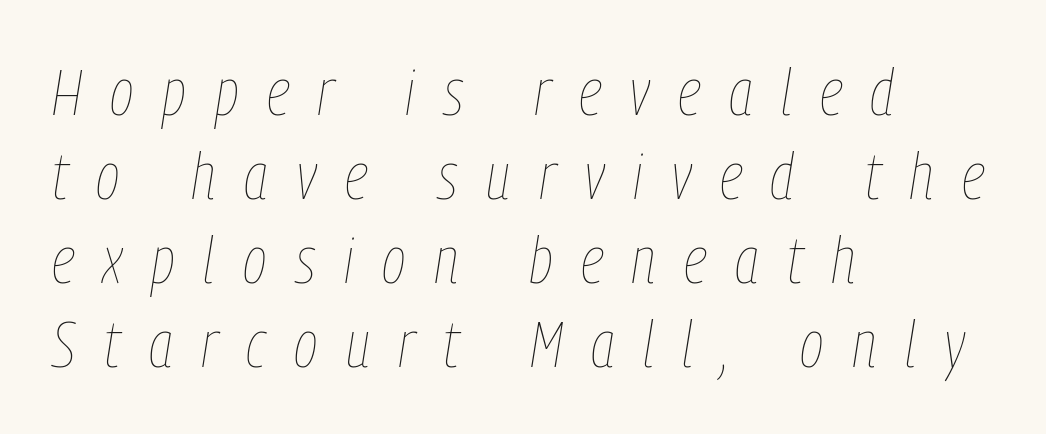
The image shows 65 px thin, condensed type, italic (leaning right); set left-aligned, normal line spacing (1.29x), unusually wide letter spacing (+0.44 em), not underlined; low stroke contrast and a medium x-height.
